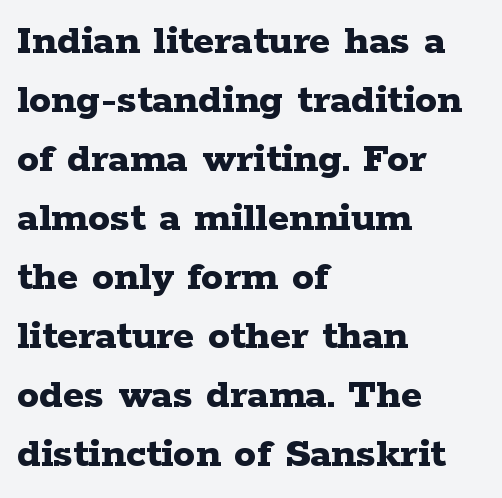
Letter spacing: default. Glance below the letters and you will spot only blank space. These lines are composed in type with serifs. A roman cut, with each character standing at attention. Do the characters align in a grid? No, the font is proportional.
